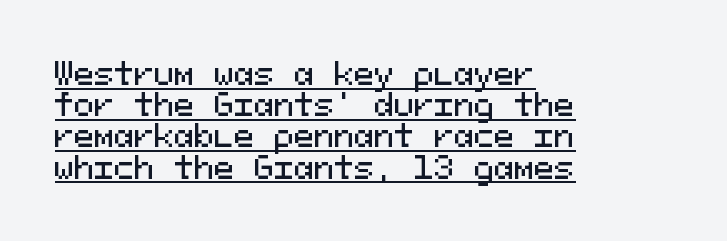
{"serif": "no", "italic": "no", "width": "normal", "stroke_contrast": "medium", "x_height": "medium", "monospaced": "yes", "underline": "yes", "align": "left", "line_spacing": "tight", "line_spacing_ratio": 1.04, "letter_spacing": "normal", "letter_spacing_em": 0.0, "glyph_px": 30}
